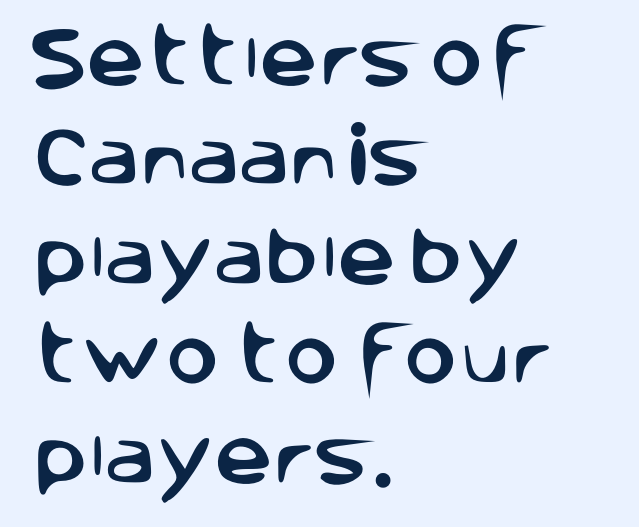
{"serif": "no", "italic": "no", "width": "normal", "stroke_contrast": "low", "x_height": "large", "monospaced": "no", "underline": "no", "align": "left", "line_spacing": "normal", "line_spacing_ratio": 1.53, "letter_spacing": "normal", "letter_spacing_em": 0.0, "glyph_px": 65}
